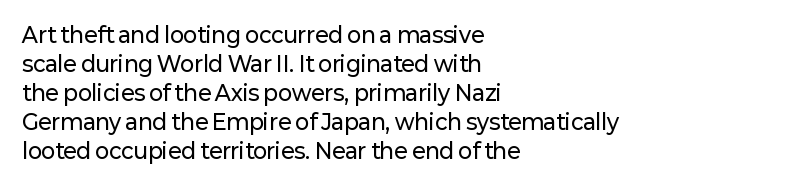
Does the leading feel generous? No, just average. Nobody touched the tracking dial on this one. This is the regular roman posture of the typeface. Visually the block forms a straight wall on the left and a jagged coastline on the right.
